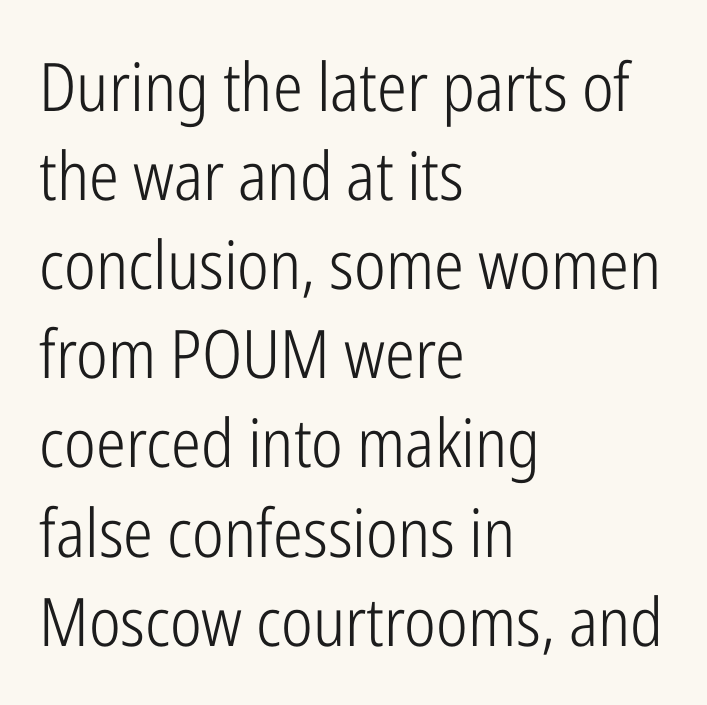
Q: Is the text bold? A: No.
Q: Is the text italic (slanted)? A: No, it is upright.
Q: Is the typeface a serif or a sans-serif typeface? A: Sans-serif.
Q: Is the text underlined? A: No.
Q: How is the paragraph aligned? A: Left-aligned.
Q: Is the spacing between letters normal or unusually wide? A: Normal.
Q: Is the spacing between lines tight, normal or loose? A: Normal.
Q: Width (condensed, normal, or wide)? A: Condensed.
Q: Stroke contrast? A: Low.
Q: x-height? A: Medium.
Q: Monospaced? A: No.
